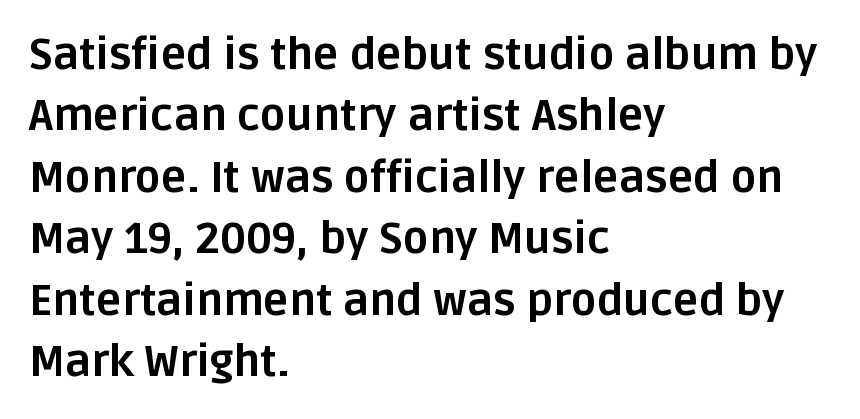
The image shows 43 px bold sans-serif type, upright; set left-aligned, normal line spacing (1.43x), normal letter spacing, not underlined; low stroke contrast and a large x-height.
